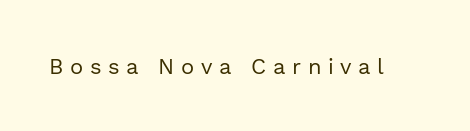
Loose tracking; the words dissolve into strings of separated letters. The font sits on the lighter half of the weight spectrum, regular included. The string is rendered with underlining switched off. Posture: vertical.
